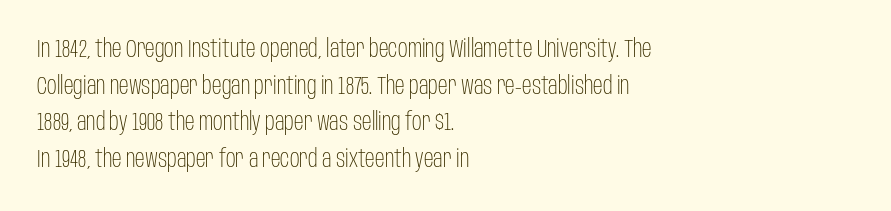
{"italic": "no", "bold": "no", "underline": "no", "align": "left", "line_spacing": "normal", "line_spacing_ratio": 1.53, "letter_spacing": "normal", "letter_spacing_em": 0.0, "glyph_px": 24}
